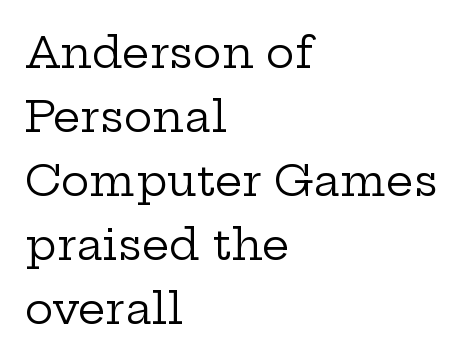
No extra ink here — the face is not bold. The foot of each line stays bare and open. Interline gaps are of average width in this sample. Italic: no, the glyphs are upright roman. Words appear dense and cohesive because spacing is normal.
